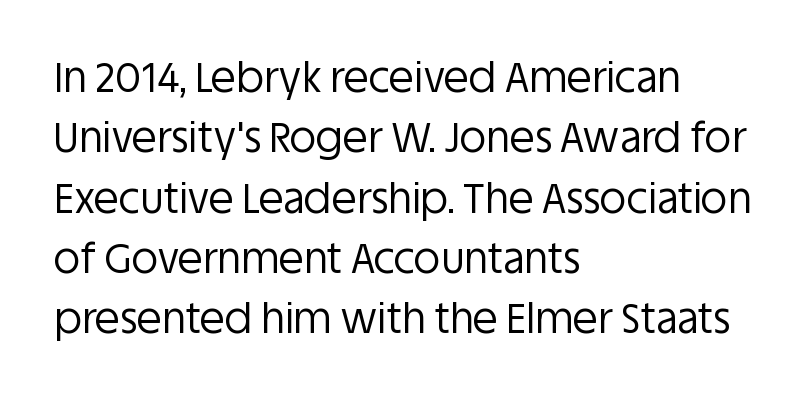
{"serif": "no", "italic": "no", "bold": "no", "weight": "regular", "width": "normal", "stroke_contrast": "low", "x_height": "large", "monospaced": "no", "underline": "no", "align": "left", "line_spacing": "normal", "line_spacing_ratio": 1.47, "letter_spacing": "normal", "letter_spacing_em": 0.0, "glyph_px": 41}
